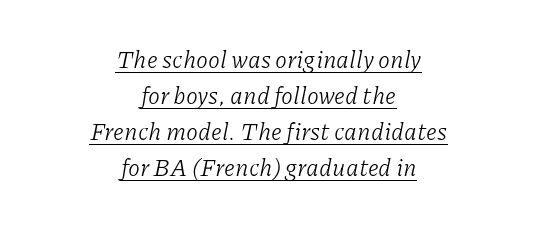
{"italic": "yes", "lean": "right", "slant_degrees": 11, "bold": "no", "underline": "yes", "align": "center", "line_spacing": "normal", "line_spacing_ratio": 1.5, "letter_spacing": "normal", "letter_spacing_em": 0.0, "glyph_px": 24}
